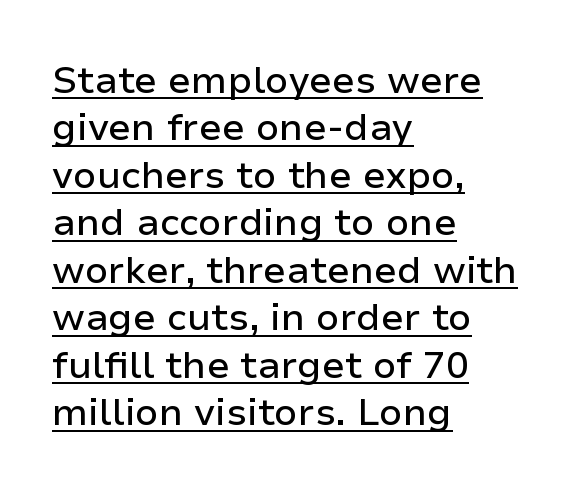
The image shows 38 px sans-serif type, upright; set left-aligned, normal line spacing (1.25x), normal letter spacing, underlined; low stroke contrast and a medium x-height.
